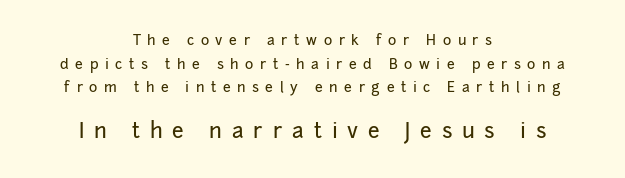
Q: Is the text italic (slanted)? A: No, it is upright.
Q: Is the text underlined? A: No.
Q: How is the paragraph aligned? A: Centered.
Q: Is the spacing between letters normal or unusually wide? A: Unusually wide.
Q: Is the spacing between lines tight, normal or loose? A: Normal.
Q: Which block of text is set in a larger size, the first (top) or the second (bottom)? A: The second (bottom) one.
